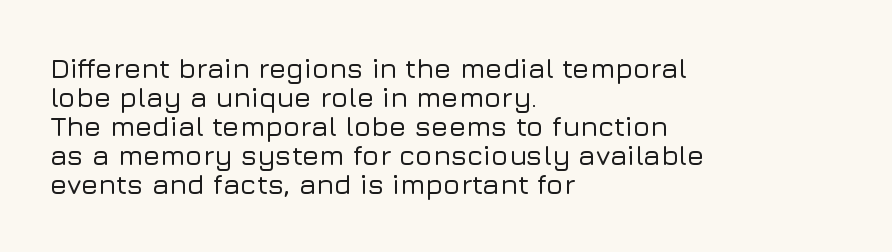
{"serif": "no", "italic": "no", "width": "normal", "stroke_contrast": "low", "x_height": "medium", "monospaced": "no", "underline": "no", "align": "left", "line_spacing": "tight", "line_spacing_ratio": 1.04, "letter_spacing": "normal", "letter_spacing_em": 0.0, "glyph_px": 28}
